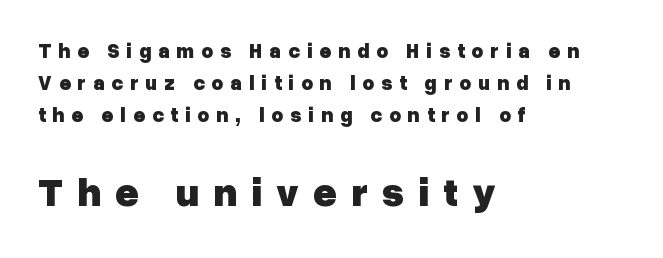
Q: Is the text bold? A: Yes.
Q: Is the text italic (slanted)? A: No, it is upright.
Q: Is the typeface a serif or a sans-serif typeface? A: Sans-serif.
Q: Is the text underlined? A: No.
Q: How is the paragraph aligned? A: Left-aligned.
Q: Is the spacing between letters normal or unusually wide? A: Unusually wide.
Q: Is the spacing between lines tight, normal or loose? A: Normal.
Q: Which block of text is set in a larger size, the first (top) or the second (bottom)? A: The second (bottom) one.
Q: Width (condensed, normal, or wide)? A: Normal.
Q: Stroke contrast? A: Low.
Q: x-height? A: Medium.
Q: Monospaced? A: No.
